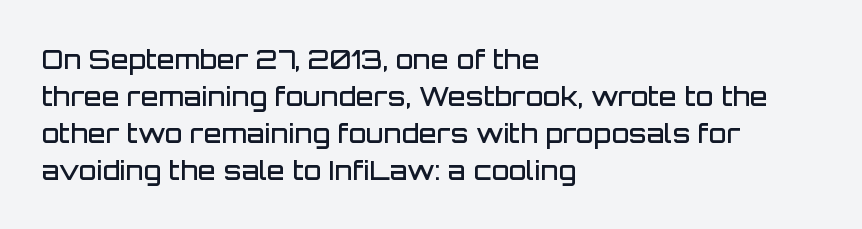
Successive baselines arrive at the customary interval. What weight is shown? A semibold, between regular and bold. The baseline area is clear. Compared with typical body copy, the letter spacing here is the same. When letters stand straight like this, we call the style roman or upright.
